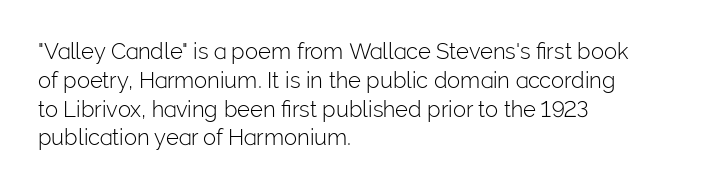
The image shows 22 px text type, upright; set left-aligned, normal line spacing (1.31x), normal letter spacing, not underlined.
